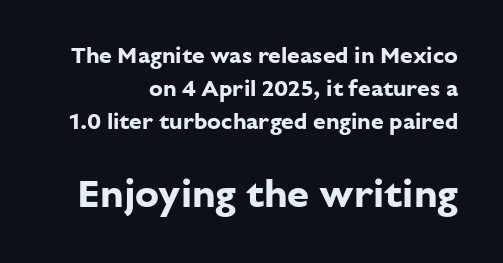
{"serif": "no", "italic": "no", "bold": "yes", "weight": "bold", "width": "normal", "stroke_contrast": "low", "x_height": "medium", "monospaced": "no", "underline": "no", "align": "right", "line_spacing": "normal", "line_spacing_ratio": 1.44, "letter_spacing": "normal", "letter_spacing_em": 0.0, "larger_block": "second", "size_ratio": 1.74, "glyph_px": 40}
